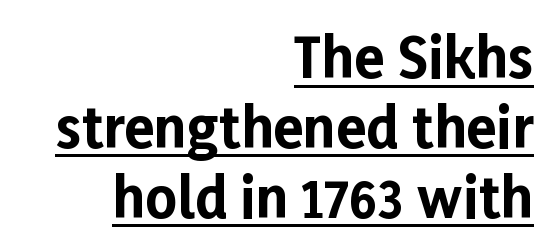
{"serif": "no", "italic": "no", "bold": "yes", "weight": "bold", "width": "normal", "stroke_contrast": "low", "x_height": "medium", "monospaced": "no", "underline": "yes", "align": "right", "line_spacing": "normal", "line_spacing_ratio": 1.27, "letter_spacing": "normal", "letter_spacing_em": 0.0, "glyph_px": 55}
